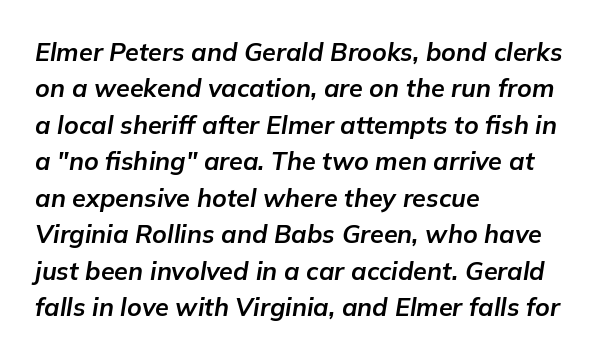
{"italic": "yes", "lean": "right", "slant_degrees": 9, "bold": "yes", "underline": "no", "align": "left", "line_spacing": "normal", "line_spacing_ratio": 1.46, "letter_spacing": "normal", "letter_spacing_em": 0.0, "glyph_px": 25}
